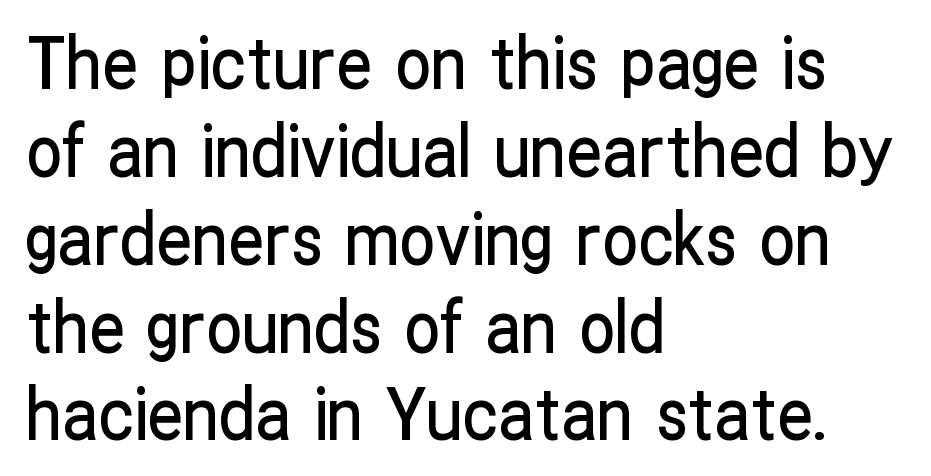
The image shows 72 px condensed sans-serif type, upright; set left-aligned, line spacing 1.22x, normal letter spacing, not underlined; low stroke contrast and a medium x-height.
